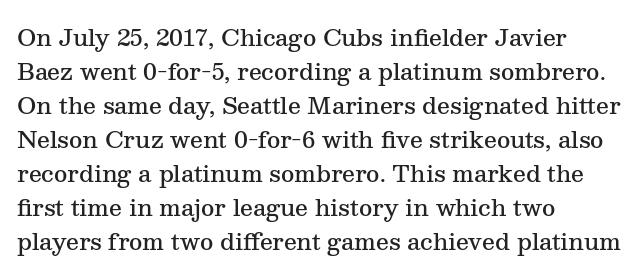
The image shows 23 px text type, upright; set left-aligned, normal line spacing (1.48x), normal letter spacing, not underlined.
